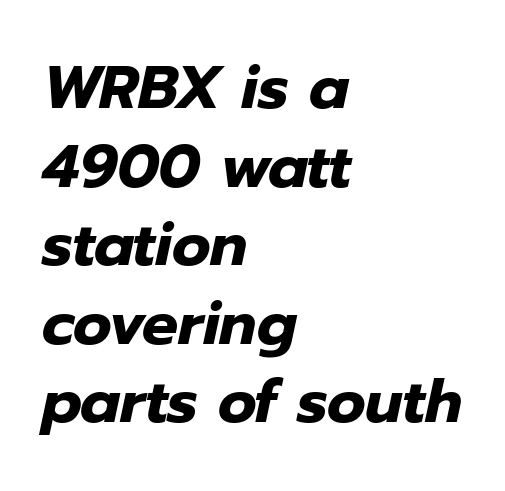
Q: Is the text bold? A: Yes.
Q: Is the text italic (slanted)? A: Yes, it leans right by about 12 degrees.
Q: Is the text underlined? A: No.
Q: How is the paragraph aligned? A: Left-aligned.
Q: Is the spacing between letters normal or unusually wide? A: Normal.
Q: Is the spacing between lines tight, normal or loose? A: Normal.
Q: Width (condensed, normal, or wide)? A: Normal.
Q: Stroke contrast? A: Low.
Q: x-height? A: Medium.
Q: Monospaced? A: No.
